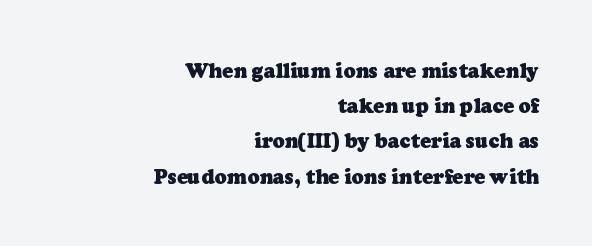
Q: Is the text bold? A: Yes.
Q: Is the text underlined? A: No.
Q: How is the paragraph aligned? A: Right-aligned.
Q: Is the spacing between letters normal or unusually wide? A: Normal.
